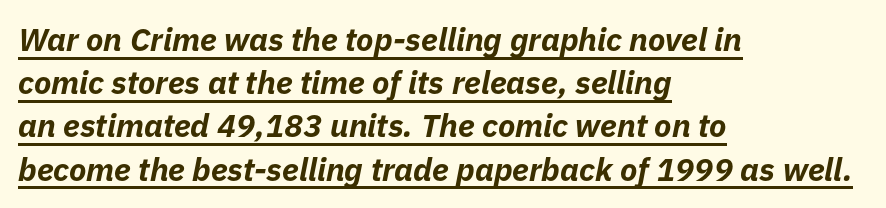
Q: Is the text bold? A: Yes.
Q: Is the text italic (slanted)? A: Yes, it leans right by about 11 degrees.
Q: Is the text underlined? A: Yes.
Q: How is the paragraph aligned? A: Left-aligned.
Q: Is the spacing between letters normal or unusually wide? A: Normal.
Q: Is the spacing between lines tight, normal or loose? A: Normal.
Q: Width (condensed, normal, or wide)? A: Normal.
Q: Stroke contrast? A: Low.
Q: x-height? A: Medium.
Q: Monospaced? A: No.
